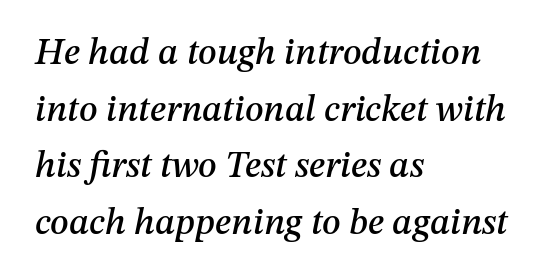
{"italic": "yes", "lean": "right", "slant_degrees": 12, "width": "normal", "stroke_contrast": "medium", "x_height": "medium", "monospaced": "no", "underline": "no", "align": "left", "line_spacing": "normal", "line_spacing_ratio": 1.53, "letter_spacing": "normal", "letter_spacing_em": 0.0, "glyph_px": 37}
